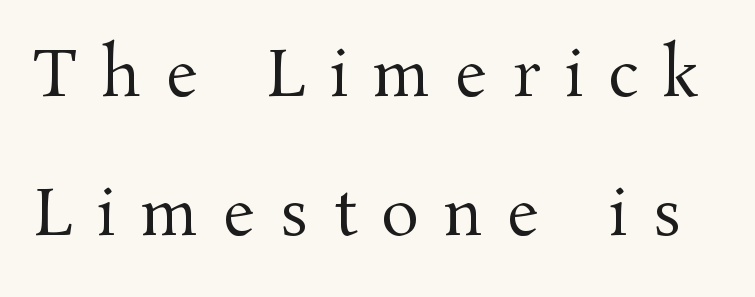
These lines stand farther apart than default settings would place them. Underline: absent. Tracking value appears strongly positive — letters spread wide. The letters carry serifs — small finishing strokes at the ends of their stems. A quiet, ordinary-to-light weight characterises the typeface.
